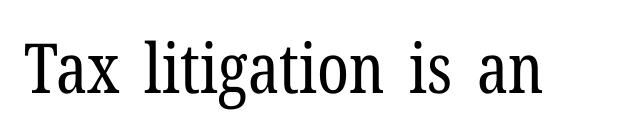
The strokes are not fattened; the text isn't bold. The words here are not underlined. No extra tracking has been applied to these lines. Quick note: not italic, upright.
